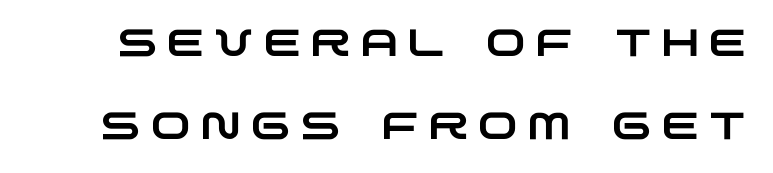
The image shows 38 px wide sans-serif type; set loose line spacing (2.19x), unusually wide letter spacing (+0.26 em), not underlined; low stroke contrast and a large x-height.
